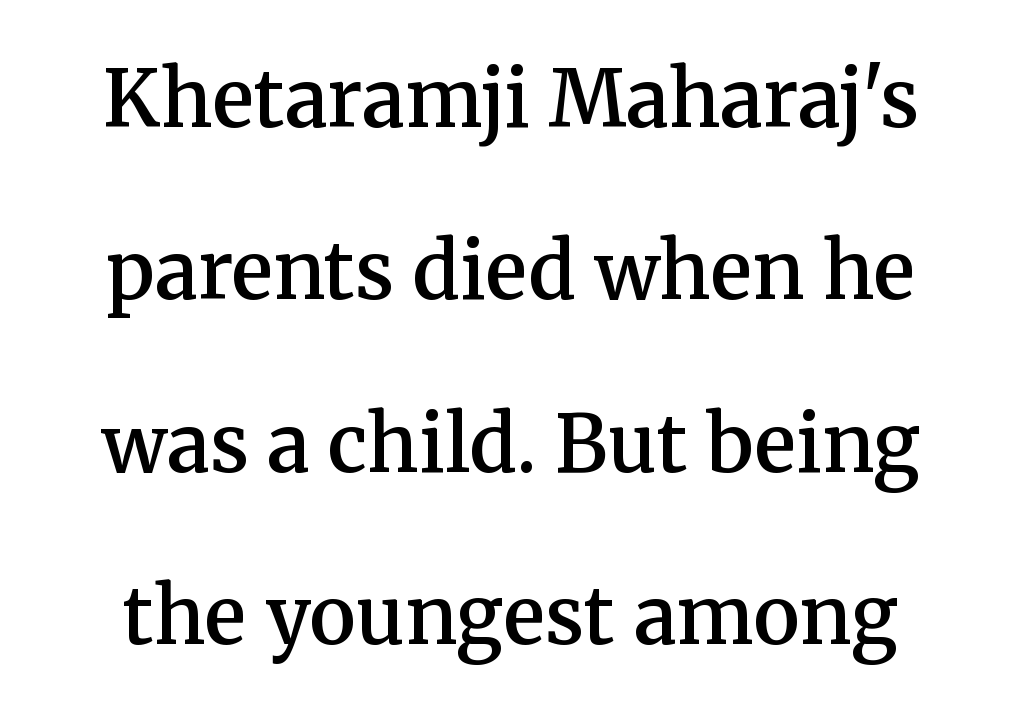
The image shows 78 px semibold serif type, upright; set loose line spacing (2.21x), normal letter spacing, not underlined; medium stroke contrast and a medium x-height.
